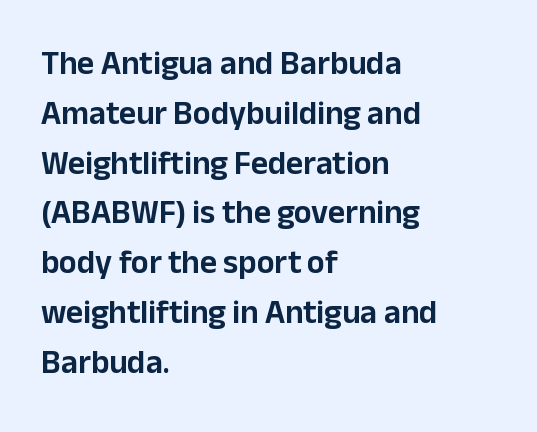
Q: Is the text italic (slanted)? A: No, it is upright.
Q: Is the typeface a serif or a sans-serif typeface? A: Sans-serif.
Q: Is the text underlined? A: No.
Q: How is the paragraph aligned? A: Left-aligned.
Q: Is the spacing between letters normal or unusually wide? A: Normal.
Q: Is the spacing between lines tight, normal or loose? A: Normal.
Q: Width (condensed, normal, or wide)? A: Normal.
Q: Stroke contrast? A: Low.
Q: x-height? A: Medium.
Q: Monospaced? A: No.
